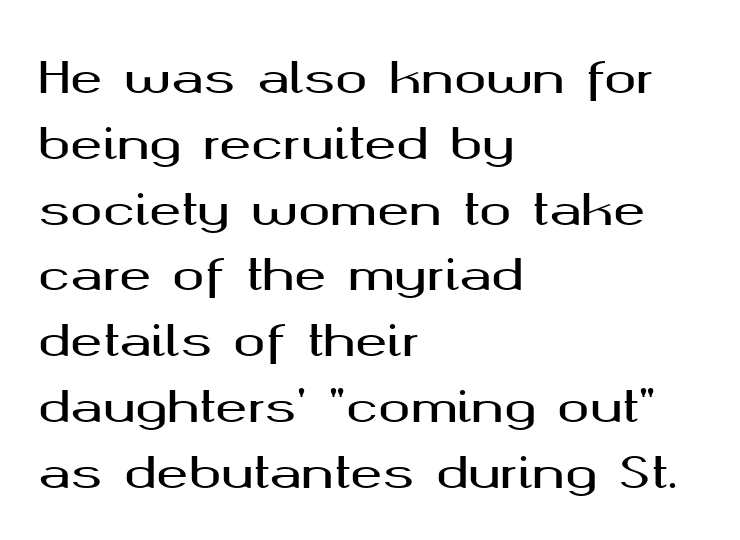
The image shows 43 px wide sans-serif type, upright; set left-aligned, normal line spacing (1.53x), normal letter spacing, not underlined; medium stroke contrast and a medium x-height.
